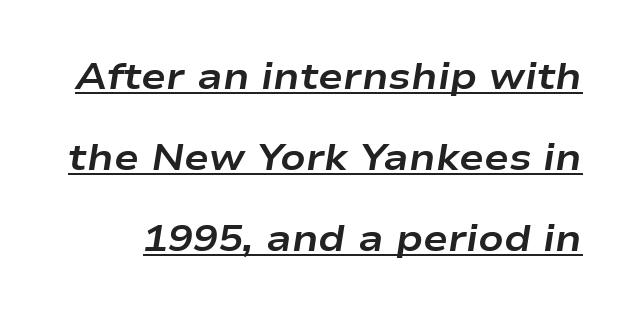
Q: Is the text bold? A: Yes.
Q: Is the text italic (slanted)? A: Yes, it leans right by about 9 degrees.
Q: Is the text underlined? A: Yes.
Q: Is the spacing between letters normal or unusually wide? A: Normal.
Q: Is the spacing between lines tight, normal or loose? A: Loose.
Q: Width (condensed, normal, or wide)? A: Wide.
Q: Stroke contrast? A: Low.
Q: x-height? A: Medium.
Q: Monospaced? A: No.
